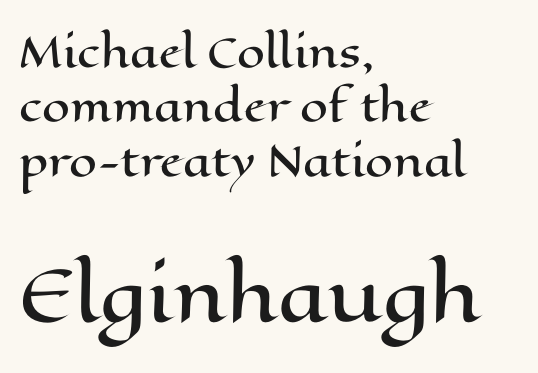
Q: Is the text italic (slanted)? A: No, it is upright.
Q: Is the text underlined? A: No.
Q: How is the paragraph aligned? A: Left-aligned.
Q: Is the spacing between letters normal or unusually wide? A: Normal.
Q: Is the spacing between lines tight, normal or loose? A: Normal.
Q: Which block of text is set in a larger size, the first (top) or the second (bottom)? A: The second (bottom) one.
Q: Width (condensed, normal, or wide)? A: Wide.
Q: Stroke contrast? A: High.
Q: x-height? A: Medium.
Q: Monospaced? A: No.
